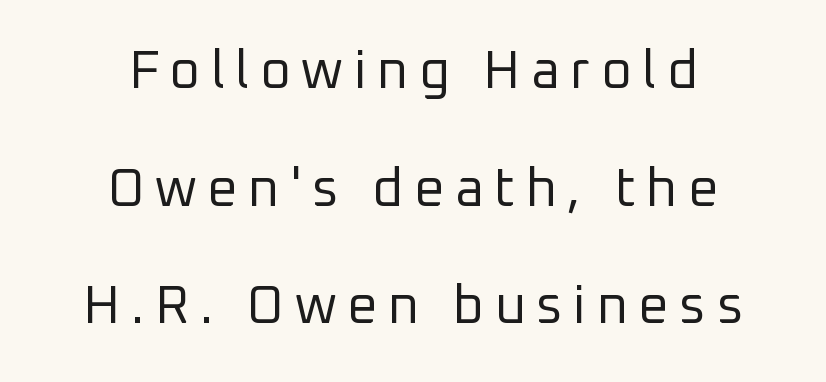
A typesetter would call this leading open, well beyond the default. Caption: expanded tracking, letters set apart. Varying glyph widths throughout — classic text-font behaviour. Italic: no, the glyphs are upright roman. The string is rendered with underlining switched off. The letters carry no serifs — their stems end cleanly without finishing strokes.
